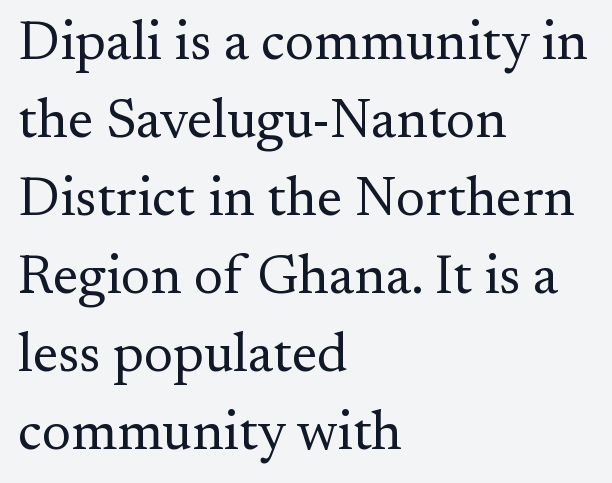
Q: Is the text bold? A: No.
Q: Is the text italic (slanted)? A: No, it is upright.
Q: Is the typeface a serif or a sans-serif typeface? A: Serif.
Q: Is the text underlined? A: No.
Q: How is the paragraph aligned? A: Left-aligned.
Q: Is the spacing between letters normal or unusually wide? A: Normal.
Q: Is the spacing between lines tight, normal or loose? A: Normal.
Q: Width (condensed, normal, or wide)? A: Normal.
Q: Stroke contrast? A: Medium.
Q: x-height? A: Small.
Q: Monospaced? A: No.
